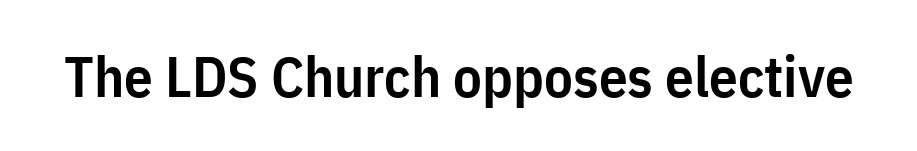
Check under the words: just untouched page. Varying glyph widths throughout — classic text-font behaviour. It's the straight-up-and-down kind of type. The type is set solid horizontally, with unmodified tracking. The letters carry no serifs — their stems end cleanly without finishing strokes. The rendering uses a semibold face; strokes are thickened but not to full bold.
